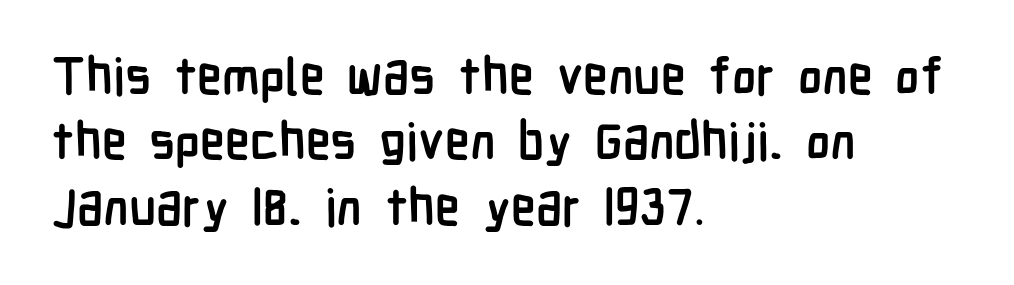
{"serif": "no", "italic": "no", "bold": "yes", "weight": "semibold", "width": "condensed", "stroke_contrast": "low", "x_height": "medium", "monospaced": "no", "underline": "no", "align": "left", "line_spacing": "normal", "line_spacing_ratio": 1.28, "letter_spacing": "normal", "letter_spacing_em": 0.0, "glyph_px": 51}
